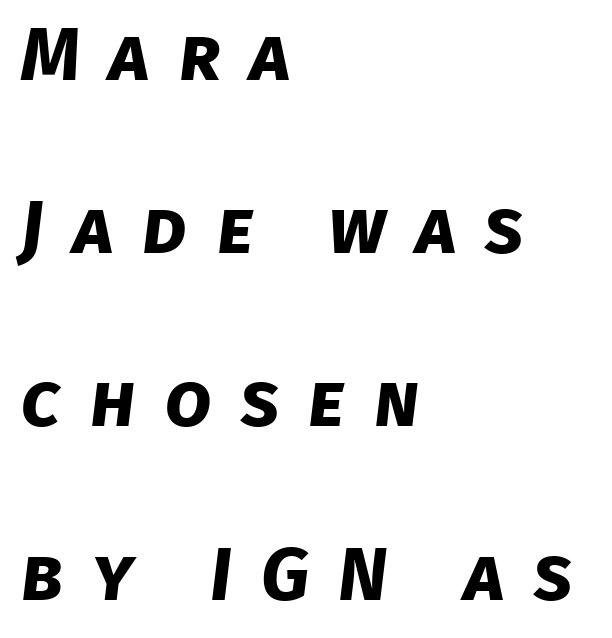
Q: Is the text bold? A: Yes.
Q: Is the typeface a serif or a sans-serif typeface? A: Sans-serif.
Q: Is the text underlined? A: No.
Q: How is the paragraph aligned? A: Left-aligned.
Q: Is the spacing between letters normal or unusually wide? A: Unusually wide.
Q: Is the spacing between lines tight, normal or loose? A: Loose.
Q: Width (condensed, normal, or wide)? A: Normal.
Q: Stroke contrast? A: Low.
Q: x-height? A: Large.
Q: Monospaced? A: No.
